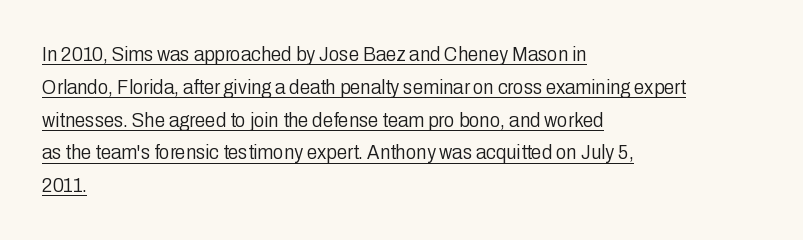
The image shows 21 px text type, upright; set left-aligned, normal line spacing (1.56x), normal letter spacing, underlined.
